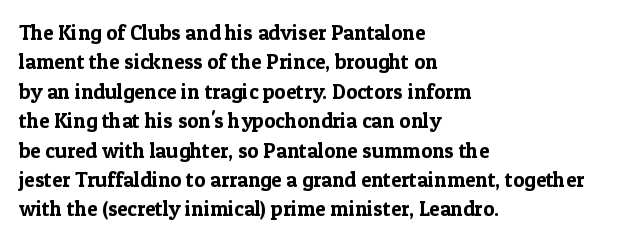
The image shows 21 px text type, upright; set left-aligned, normal line spacing (1.4x), normal letter spacing, not underlined.
